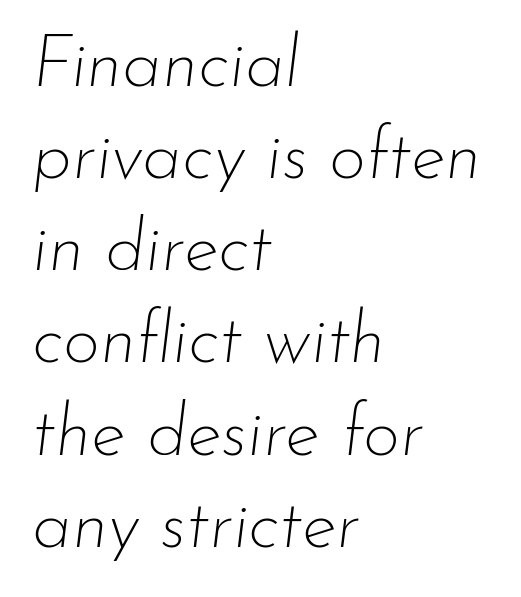
Looking at the ascenders, they clearly lean. The line-height multiplier appears to be the usual default. All the whitespace from short lines collects on the right. The passage shown is typed in a proportional face where columns would drift. The face used here is rendered with its standard letterfit. No chunkiness to these letters — they're not bold.
